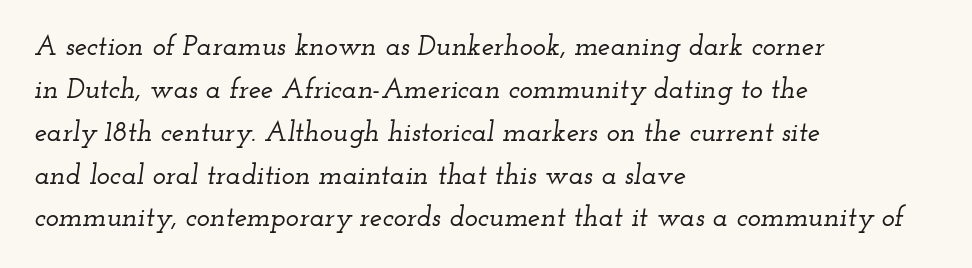
{"serif": "yes", "italic": "yes", "lean": "right", "slant_degrees": 12, "width": "wide", "stroke_contrast": "low", "x_height": "small", "monospaced": "no", "underline": "no", "align": "left", "line_spacing": "normal", "line_spacing_ratio": 1.53, "letter_spacing": "normal", "letter_spacing_em": 0.0, "glyph_px": 28}
